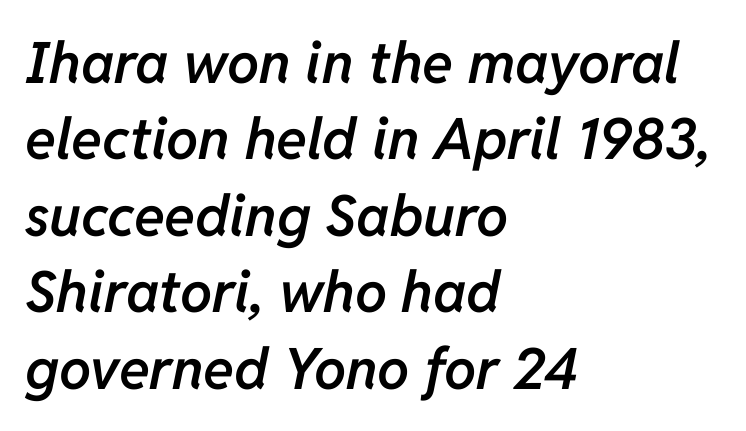
The image shows 57 px semibold type, italic (leaning right); set left-aligned, normal line spacing (1.34x), normal letter spacing, not underlined; low stroke contrast and a medium x-height.
